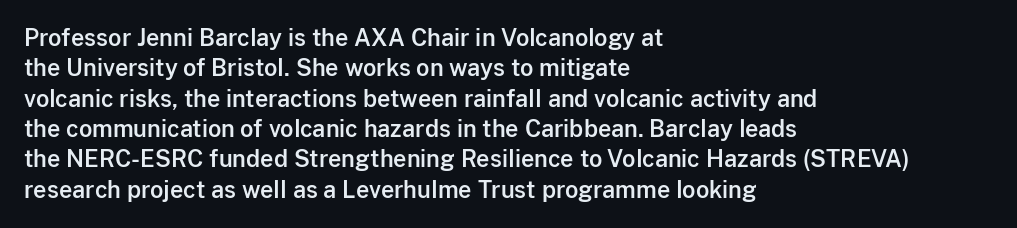
The face used here is rendered with its standard letterfit. These lines are set flush left with a ragged right edge. The glyphs are unaccompanied by any horizontal stroke below them. Normally led — the rows are evenly, conventionally spaced. Do the letters lean? They stand straight.
